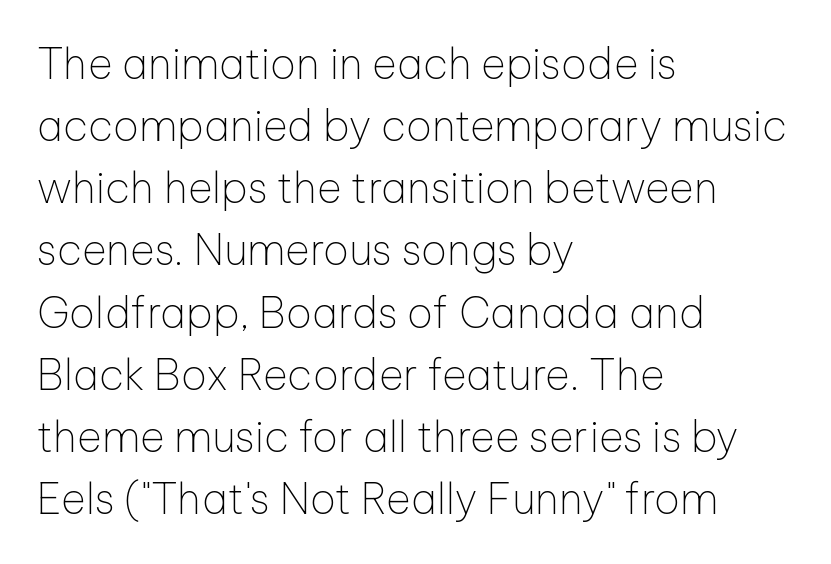
Which margin do the lines hug? The left one — the right edge is uneven. Quick note: interline space is typical. The face used here is proportionally spaced, like ordinary book or web type. The weight would be labelled regular, book, light, or lighter still.
